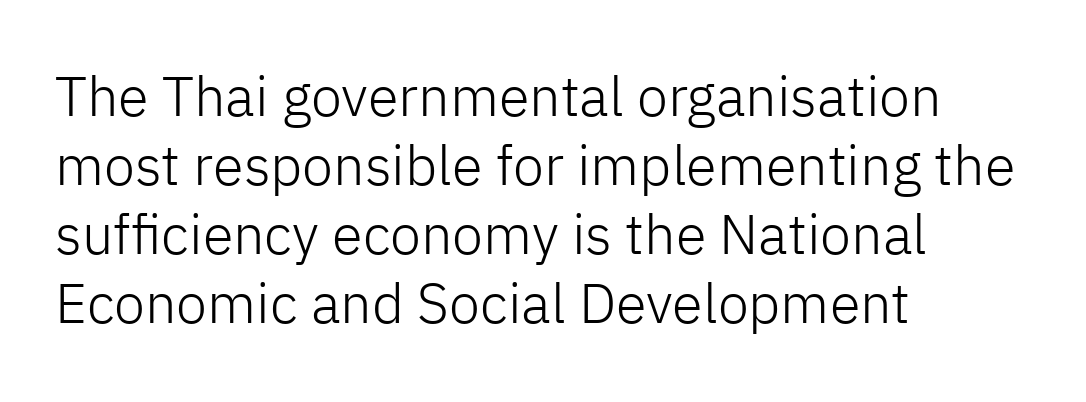
Students, note that the glyphs here touch the page at normal intervals. Each stroke keeps to a modest, everyday thickness or less. Character widths vary here, with narrow letters taking less room than wide ones. Unlike italic type, these characters show no tilt at all.
